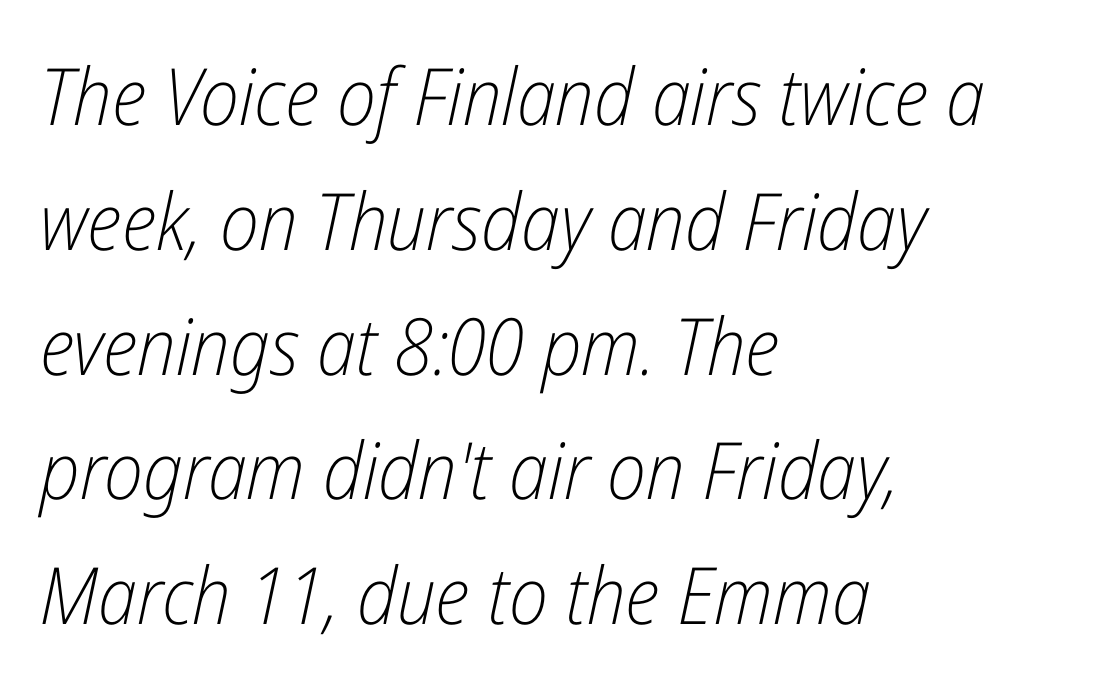
Q: Is the text bold? A: No.
Q: Is the text italic (slanted)? A: Yes, it leans right by about 12 degrees.
Q: Is the text underlined? A: No.
Q: How is the paragraph aligned? A: Left-aligned.
Q: Is the spacing between letters normal or unusually wide? A: Normal.
Q: Is the spacing between lines tight, normal or loose? A: Normal.
Q: Width (condensed, normal, or wide)? A: Condensed.
Q: Stroke contrast? A: Low.
Q: x-height? A: Medium.
Q: Monospaced? A: No.
